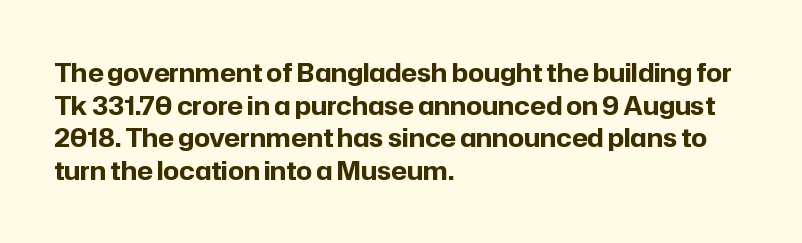
Q: Is the text bold? A: Yes.
Q: Is the text italic (slanted)? A: No, it is upright.
Q: Is the text underlined? A: No.
Q: How is the paragraph aligned? A: Left-aligned.
Q: Is the spacing between letters normal or unusually wide? A: Normal.
Q: Is the spacing between lines tight, normal or loose? A: Normal.
